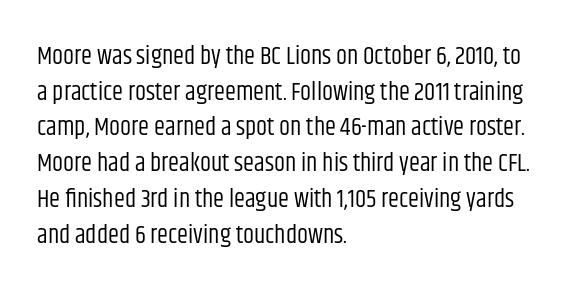
Q: Is the text bold? A: No.
Q: Is the text italic (slanted)? A: No, it is upright.
Q: Is the text underlined? A: No.
Q: How is the paragraph aligned? A: Left-aligned.
Q: Is the spacing between letters normal or unusually wide? A: Normal.
Q: Is the spacing between lines tight, normal or loose? A: Normal.
